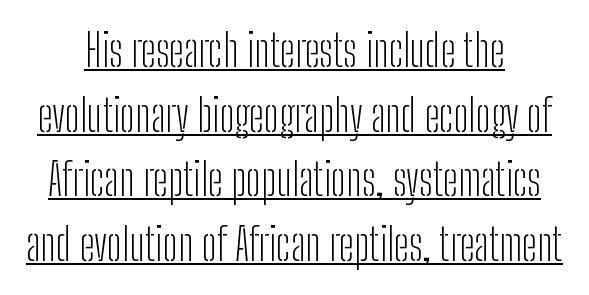
{"serif": "no", "italic": "no", "bold": "no", "weight": "light", "width": "condensed", "stroke_contrast": "low", "x_height": "medium", "monospaced": "no", "underline": "yes", "align": "center", "line_spacing": "normal", "line_spacing_ratio": 1.47, "letter_spacing": "normal", "letter_spacing_em": 0.0, "glyph_px": 44}
